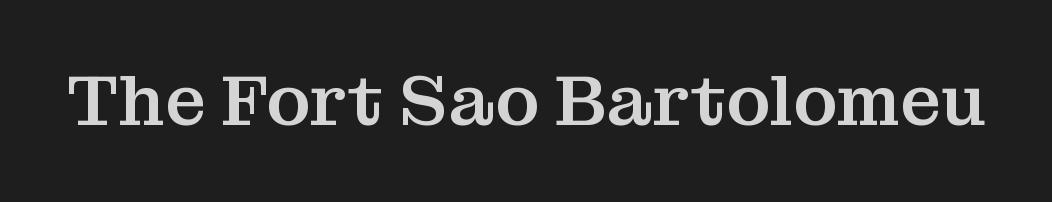
{"serif": "yes", "italic": "no", "width": "normal", "stroke_contrast": "medium", "x_height": "medium", "monospaced": "no", "underline": "no", "letter_spacing": "normal", "letter_spacing_em": 0.0, "glyph_px": 71}
